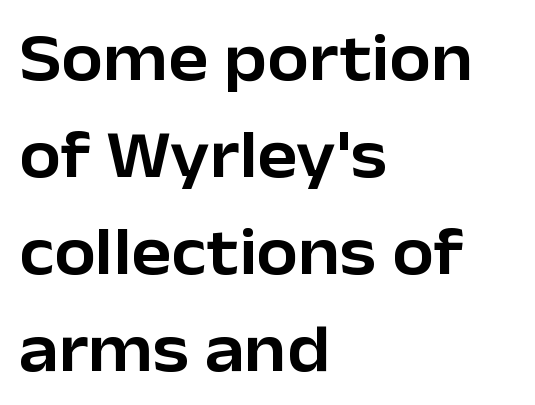
Q: Is the text italic (slanted)? A: No, it is upright.
Q: Is the typeface a serif or a sans-serif typeface? A: Sans-serif.
Q: Is the text underlined? A: No.
Q: How is the paragraph aligned? A: Left-aligned.
Q: Is the spacing between letters normal or unusually wide? A: Normal.
Q: Is the spacing between lines tight, normal or loose? A: Normal.
Q: Width (condensed, normal, or wide)? A: Normal.
Q: Stroke contrast? A: Low.
Q: x-height? A: Medium.
Q: Monospaced? A: No.
